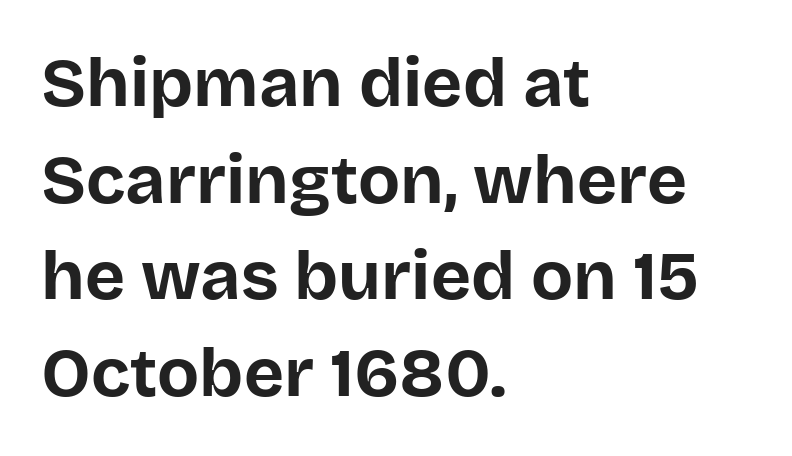
{"serif": "no", "italic": "no", "bold": "yes", "weight": "bold", "width": "normal", "stroke_contrast": "low", "x_height": "large", "monospaced": "no", "underline": "no", "align": "left", "line_spacing": "normal", "line_spacing_ratio": 1.4, "letter_spacing": "normal", "letter_spacing_em": 0.0, "glyph_px": 69}
